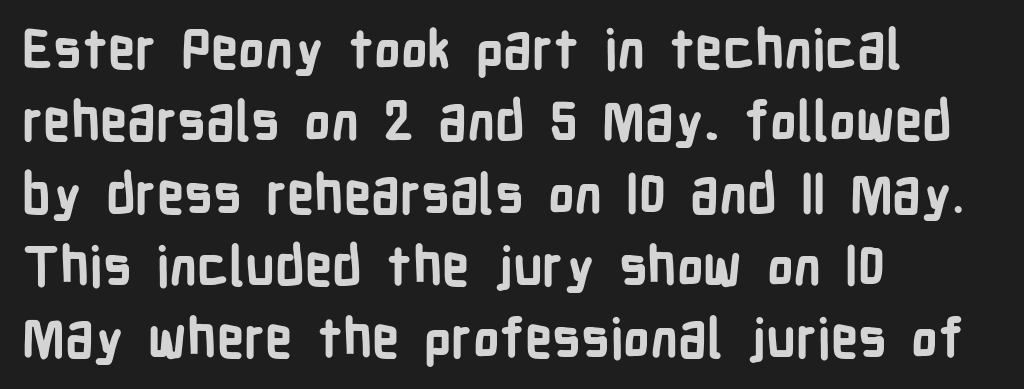
The image shows 54 px bold, condensed sans-serif type, upright; set left-aligned, normal line spacing (1.34x), normal letter spacing, not underlined; low stroke contrast and a medium x-height.
